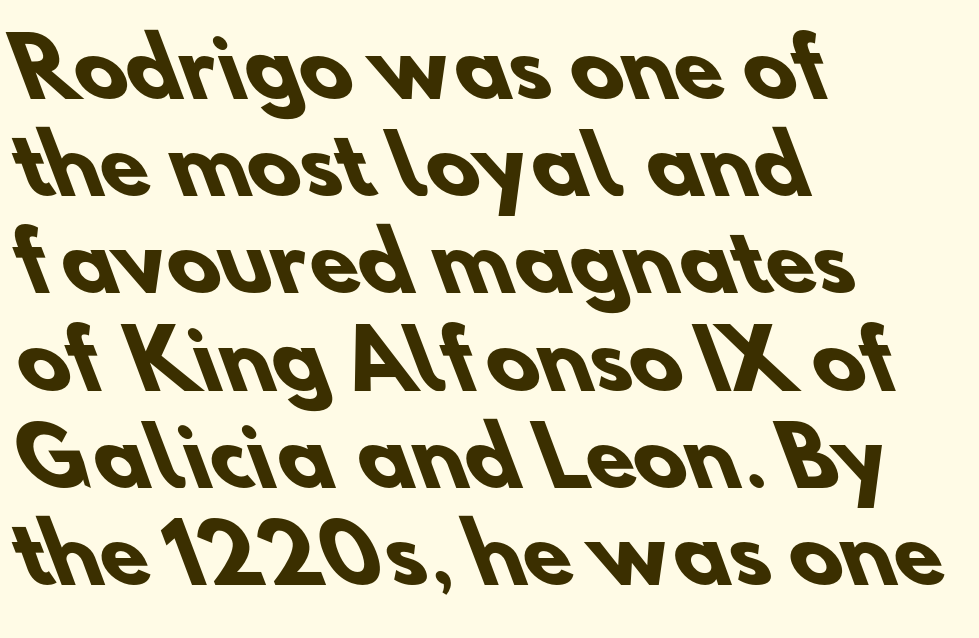
Q: Is the text bold? A: Yes.
Q: Is the typeface a serif or a sans-serif typeface? A: Sans-serif.
Q: Is the text underlined? A: No.
Q: How is the paragraph aligned? A: Left-aligned.
Q: Is the spacing between letters normal or unusually wide? A: Normal.
Q: Width (condensed, normal, or wide)? A: Normal.
Q: Stroke contrast? A: Low.
Q: x-height? A: Small.
Q: Monospaced? A: No.
